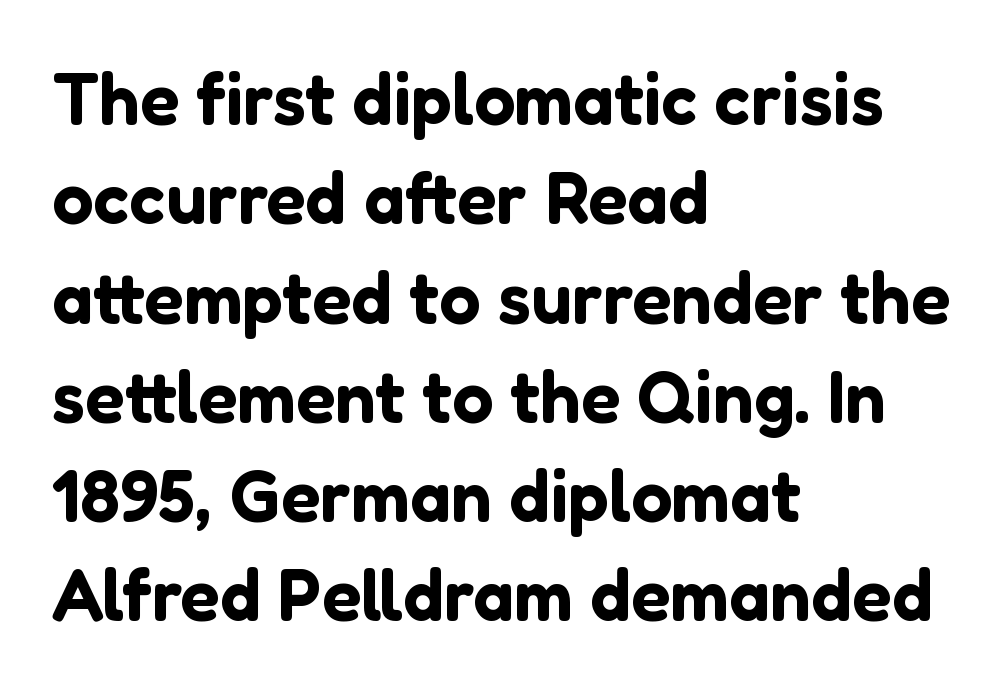
The image shows 73 px sans-serif type, upright; set left-aligned, normal line spacing (1.36x), normal letter spacing, not underlined; low stroke contrast and a medium x-height.
